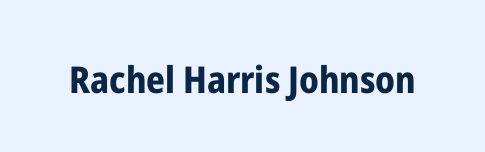
Q: Is the text bold? A: Yes.
Q: Is the text italic (slanted)? A: No, it is upright.
Q: Is the typeface a serif or a sans-serif typeface? A: Sans-serif.
Q: Is the text underlined? A: No.
Q: Is the spacing between letters normal or unusually wide? A: Normal.
Q: Width (condensed, normal, or wide)? A: Condensed.
Q: Stroke contrast? A: Low.
Q: x-height? A: Medium.
Q: Monospaced? A: No.
